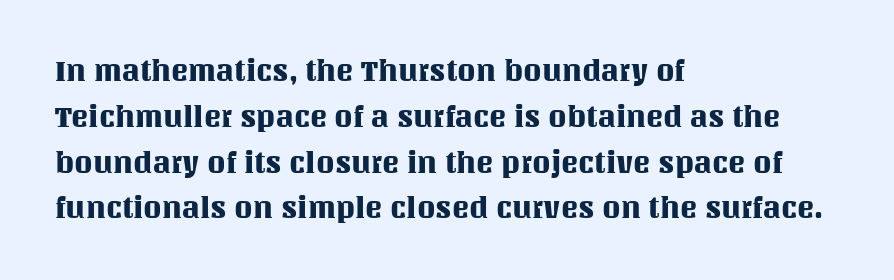
Q: Is the text italic (slanted)? A: No, it is upright.
Q: Is the text underlined? A: No.
Q: How is the paragraph aligned? A: Left-aligned.
Q: Is the spacing between letters normal or unusually wide? A: Normal.
Q: Is the spacing between lines tight, normal or loose? A: Normal.
Q: Width (condensed, normal, or wide)? A: Normal.
Q: Stroke contrast? A: Medium.
Q: x-height? A: Large.
Q: Monospaced? A: No.
